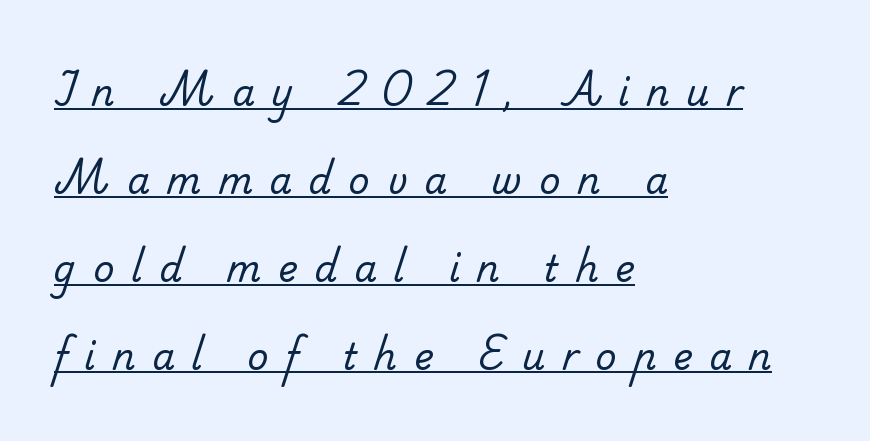
This block would shrink considerably if given ordinary leading; it's expanded now. The sample's only ornament is a line tracing under the words. The paragraph shown leans on its left margin. Character widths vary here, with narrow letters taking less room than wide ones. Tracking here is generous; glyphs stand well apart from one another.
